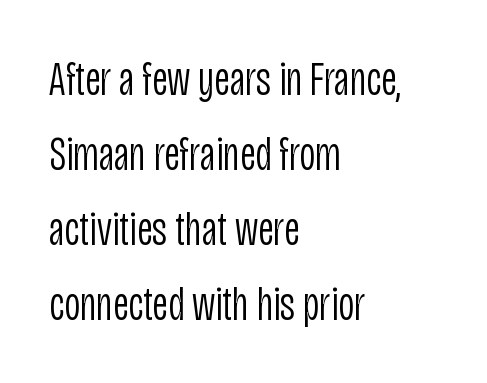
{"serif": "no", "italic": "no", "bold": "no", "weight": "light", "width": "condensed", "stroke_contrast": "low", "x_height": "large", "monospaced": "no", "underline": "no", "align": "left", "line_spacing": "normal", "line_spacing_ratio": 1.53, "letter_spacing": "normal", "letter_spacing_em": 0.0, "glyph_px": 49}
